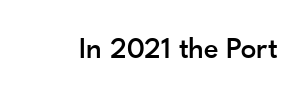
{"serif": "no", "italic": "no", "width": "normal", "stroke_contrast": "low", "x_height": "small", "monospaced": "no", "underline": "no", "letter_spacing": "normal", "letter_spacing_em": 0.0, "glyph_px": 31}
